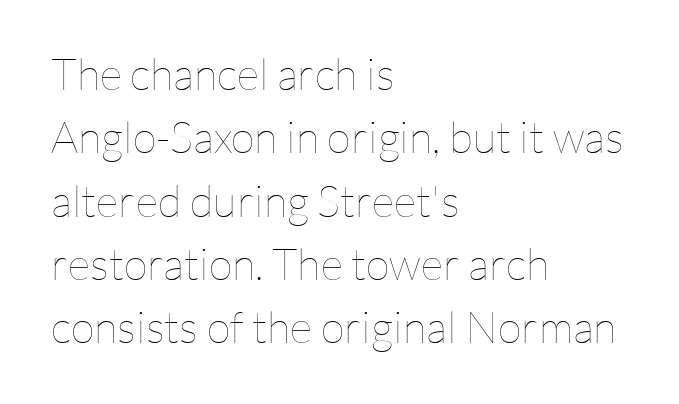
Q: Is the text bold? A: No.
Q: Is the text italic (slanted)? A: No, it is upright.
Q: Is the text underlined? A: No.
Q: How is the paragraph aligned? A: Left-aligned.
Q: Is the spacing between letters normal or unusually wide? A: Normal.
Q: Is the spacing between lines tight, normal or loose? A: Normal.
Q: Width (condensed, normal, or wide)? A: Normal.
Q: Stroke contrast? A: Low.
Q: x-height? A: Medium.
Q: Monospaced? A: No.
